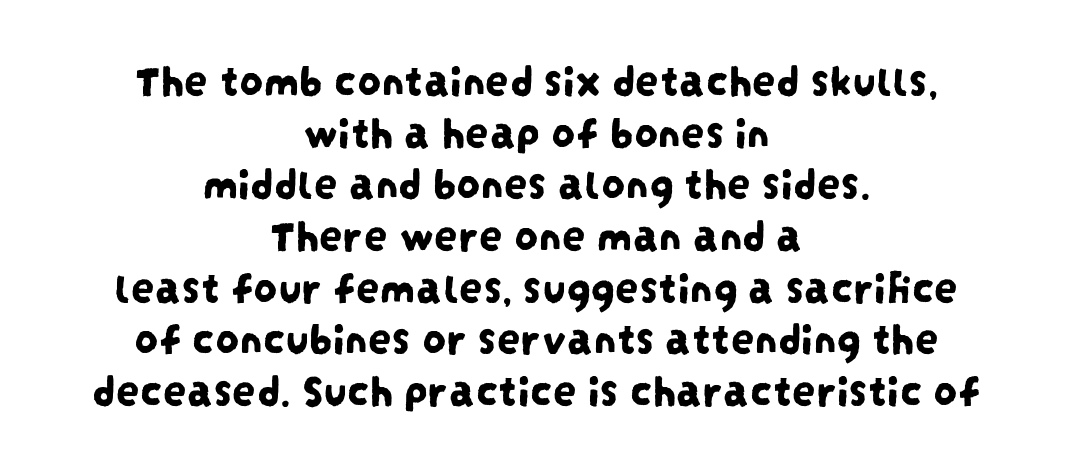
These lines are rendered in a variable-pitch font. The rendering positions every line midway between the sides. The passage shown has conventional tracking throughout. The space directly below the letters is spotless. Interline gaps are noticeably narrow in this sample.
